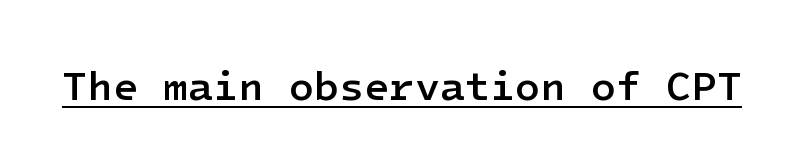
{"serif": "no", "italic": "no", "bold": "semi", "weight": "semibold", "width": "normal", "stroke_contrast": "low", "x_height": "medium", "underline": "yes", "letter_spacing": "normal", "letter_spacing_em": 0.0, "glyph_px": 41}
